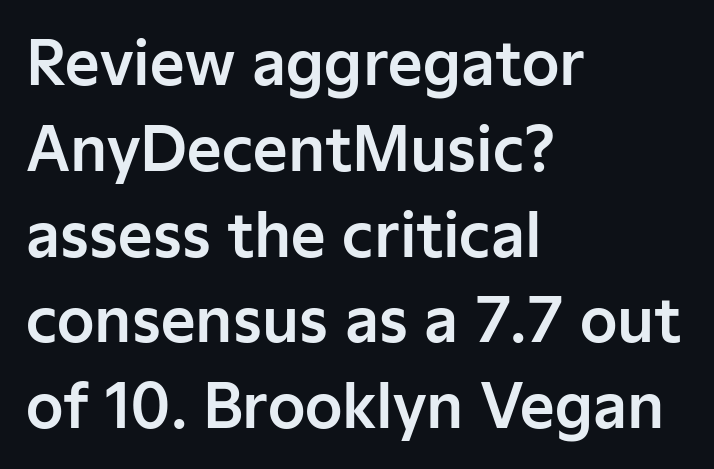
The designer left line spacing at the default. Is the letter spacing exaggerated? No — it looks like the ordinary default. Left-aligned paragraph, ragged on the right. Think of a printed novel: that variable character pitch is what you see here.
